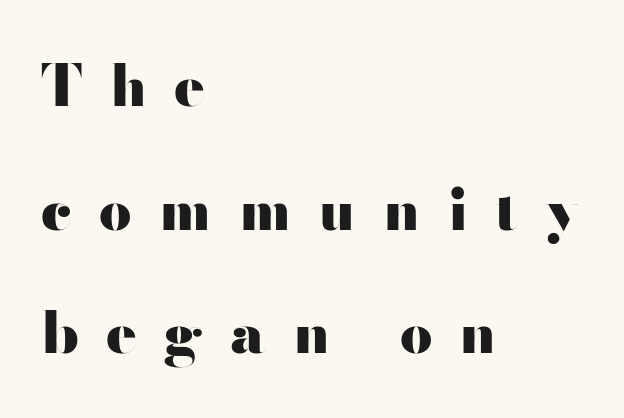
The image shows 57 px heavy, wide type, upright; set left-aligned, loose line spacing (2.17x), unusually wide letter spacing (+0.48 em), not underlined; high stroke contrast and a small x-height.
